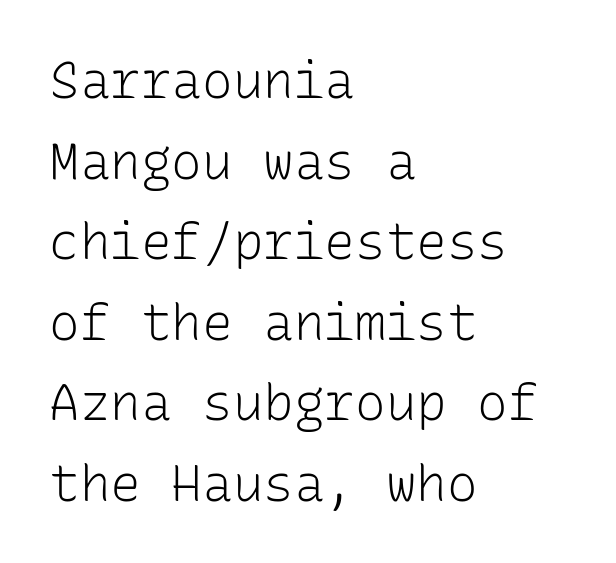
The block of text has a typical density, with ordinary space between rows. The font sits on the lighter half of the weight spectrum, regular included. The passage shown is typeset with a sans-serif family. The strip under each line holds only bare page. The letters stand upright; this is a roman face. The typesetter chose a ragged-right arrangement here.
